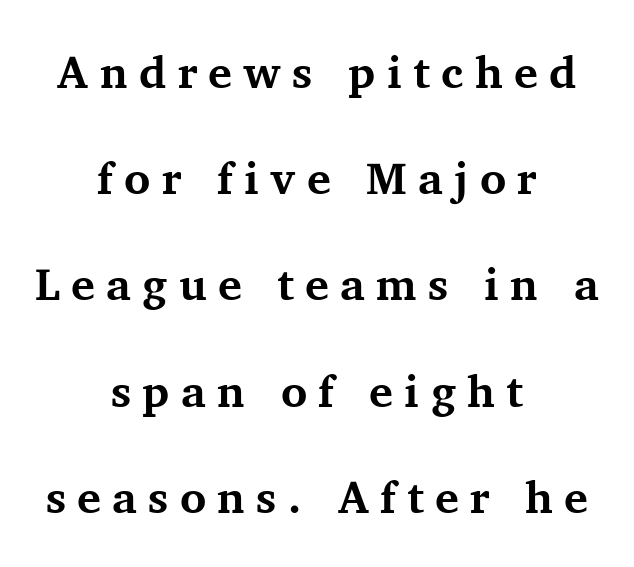
{"serif": "yes", "italic": "no", "bold": "yes", "weight": "bold", "width": "normal", "stroke_contrast": "medium", "x_height": "medium", "monospaced": "no", "underline": "no", "align": "center", "line_spacing": "loose", "line_spacing_ratio": 2.36, "letter_spacing": "wide", "letter_spacing_em": 0.25, "glyph_px": 45}
